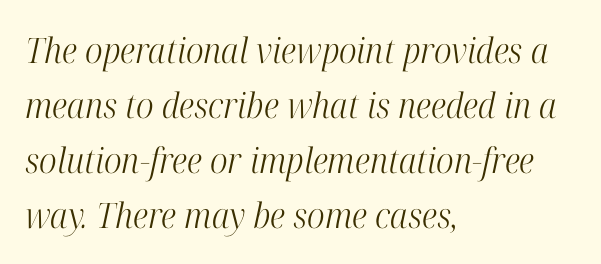
{"serif": "yes", "italic": "yes", "lean": "right", "slant_degrees": 12, "bold": "no", "weight": "light", "width": "condensed", "stroke_contrast": "high", "x_height": "medium", "monospaced": "no", "underline": "no", "align": "left", "line_spacing": "normal", "line_spacing_ratio": 1.57, "letter_spacing": "normal", "letter_spacing_em": 0.0, "glyph_px": 35}
